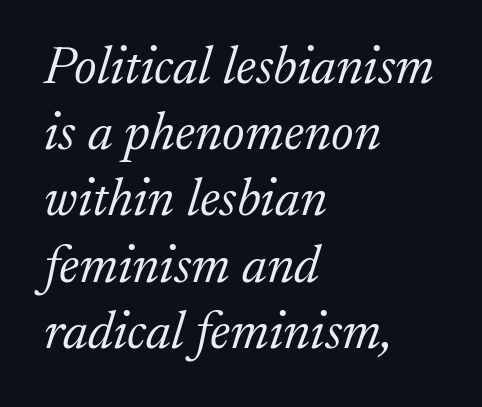
A quiet, ordinary-to-light weight characterises the typeface. The rendering anchors every line to the left-hand side. Character widths vary here, with narrow letters taking less room than wide ones. You could call the tracking neutral — neither tight nor loose. Quick note: interline space is typical. The type family on display is of the serif kind.
